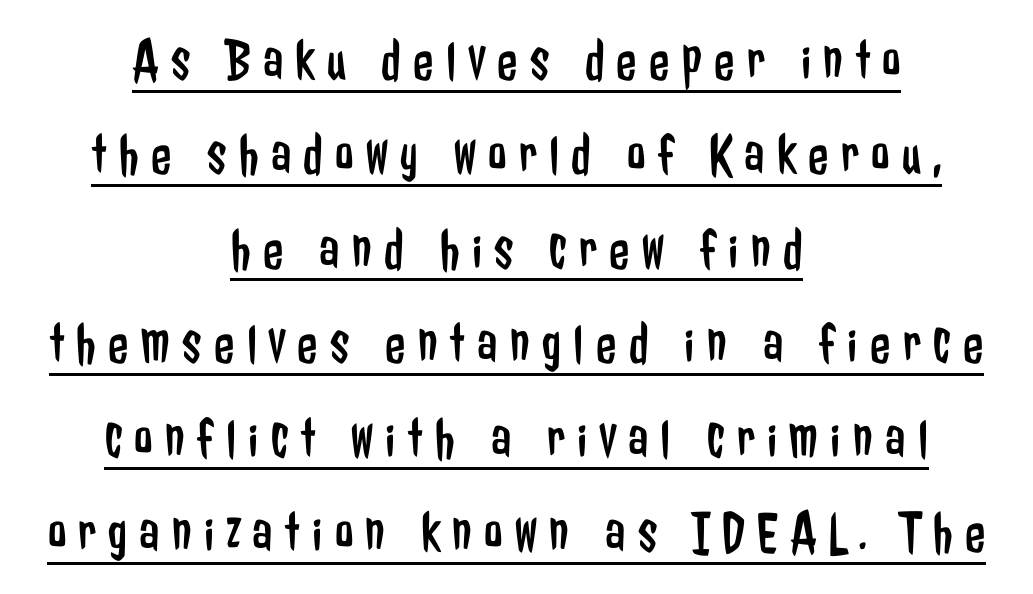
Visually the block forms a symmetrical silhouette, jagged on both flanks. This reads as an unemphasized weight, regular at the heaviest. Decoration check: the copy is underlined. Looks like regular typesetting: each glyph gets only the width it needs. What kind of face is this? One without serifs — a sans. Observe the wide spacing: letters keep a clear distance from each other.
